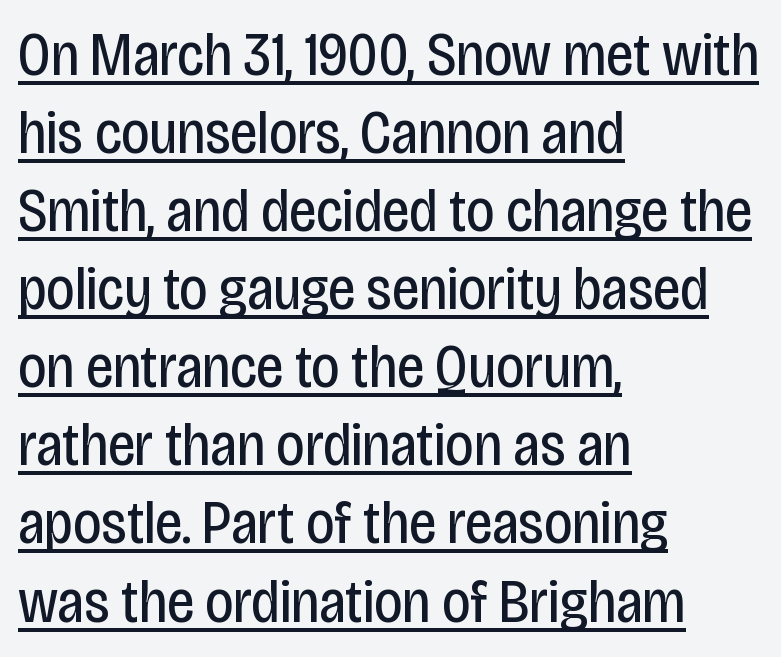
The image shows 61 px regular-weight, condensed sans-serif type, upright; set left-aligned, normal line spacing (1.28x), normal letter spacing, underlined; low stroke contrast and a large x-height.
